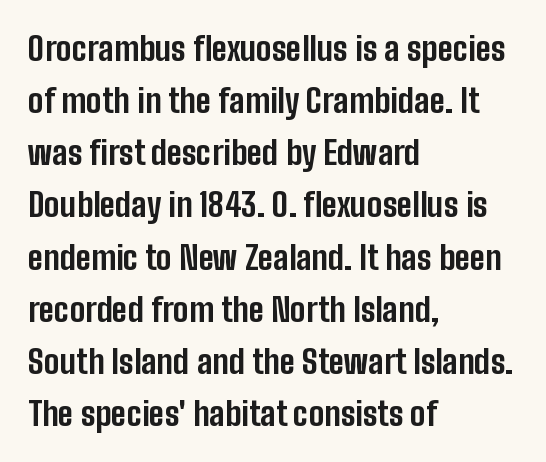
The image shows 33 px bold, condensed sans-serif type, upright; set left-aligned, normal line spacing (1.58x), normal letter spacing, not underlined; low stroke contrast and a medium x-height.
